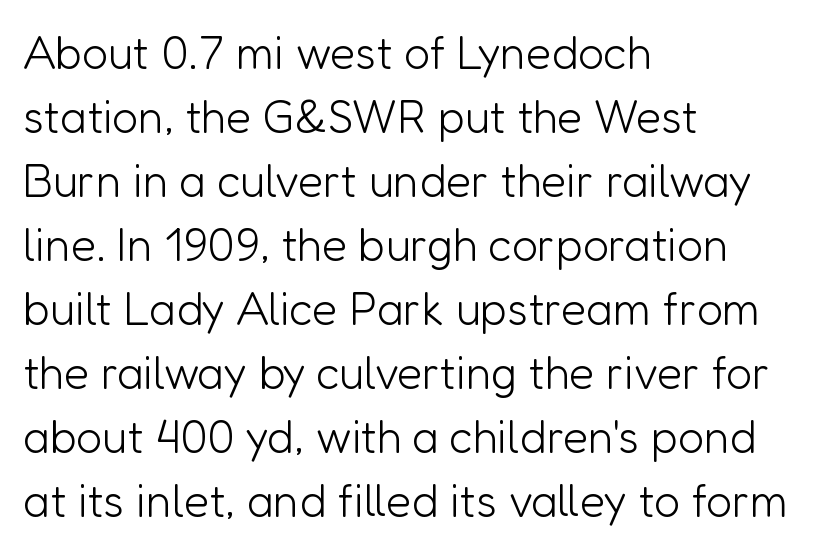
Typeset ragged right — the left edge is the straight one. Is this a fixed-width face? No — the glyphs have proportional, varying widths. Just letters on the line, the space beneath them empty. One glance says typical: line gaps are just what's usual. The rendering shows plain stroke endings on the letterforms — a sans-serif design.
